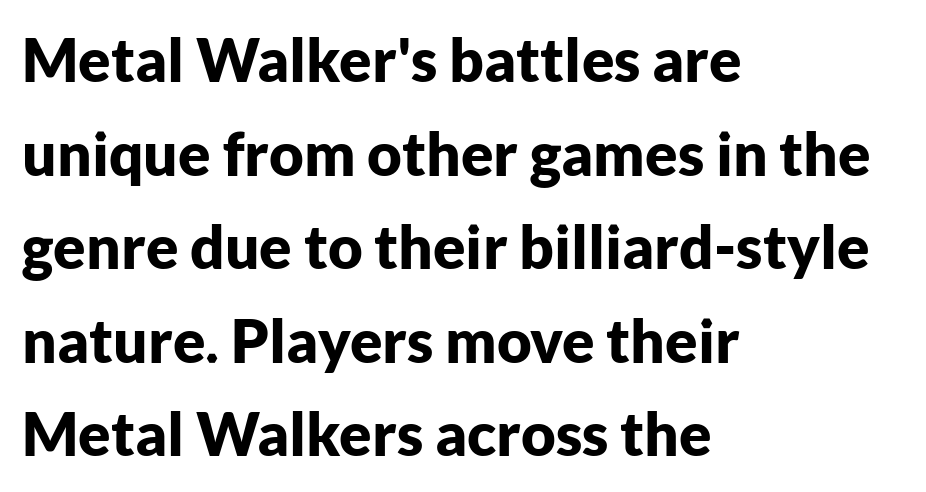
The image shows 60 px bold sans-serif type, upright; set left-aligned, normal line spacing (1.56x), normal letter spacing, not underlined; low stroke contrast and a medium x-height.
